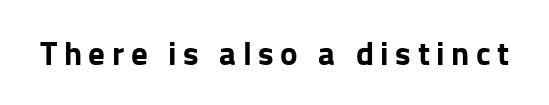
There is plenty of visible air inserted between adjacent glyphs. Each letter keeps its own natural width here, so spacing adapts to shape. The designer went with a sans here, leaving each stem footless. How heavy is the stroke? Heavy — this is a bold.
